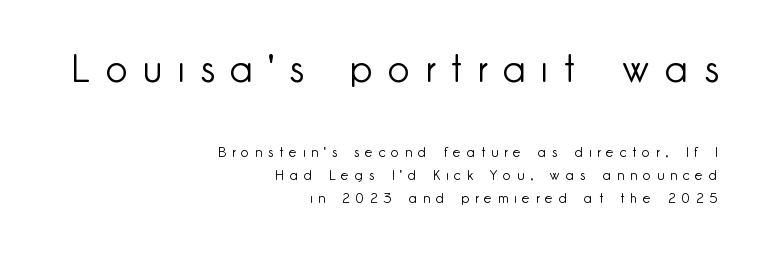
Q: Is the text bold? A: No.
Q: Is the text italic (slanted)? A: No, it is upright.
Q: Is the typeface a serif or a sans-serif typeface? A: Sans-serif.
Q: Is the text underlined? A: No.
Q: How is the paragraph aligned? A: Right-aligned.
Q: Is the spacing between letters normal or unusually wide? A: Unusually wide.
Q: Is the spacing between lines tight, normal or loose? A: Normal.
Q: Which block of text is set in a larger size, the first (top) or the second (bottom)? A: The first (top) one.
Q: Width (condensed, normal, or wide)? A: Normal.
Q: Stroke contrast? A: Low.
Q: x-height? A: Small.
Q: Monospaced? A: No.
